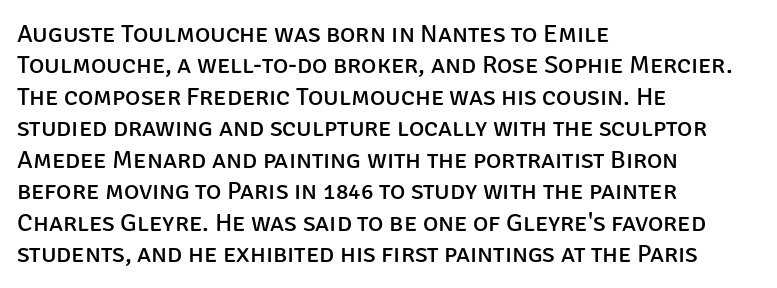
{"italic": "no", "bold": "no", "underline": "no", "align": "left", "line_spacing_ratio": 1.21, "letter_spacing": "normal", "letter_spacing_em": 0.0, "glyph_px": 26}
